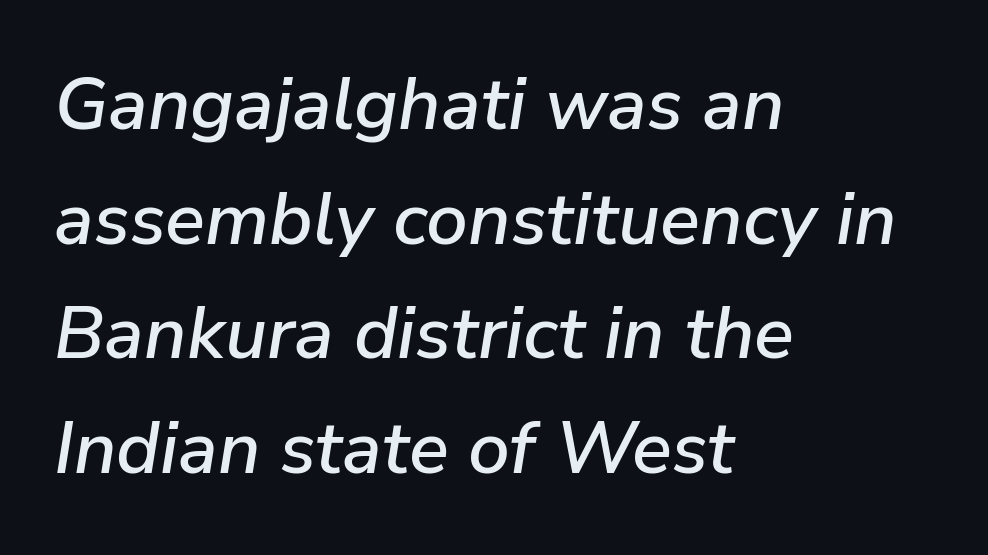
Any mark beneath the type? The region is blank. The rendering anchors every line to the left-hand side. Italic: yes, the glyphs are oblique. Compared with typical body copy, the letter spacing here is the same.
